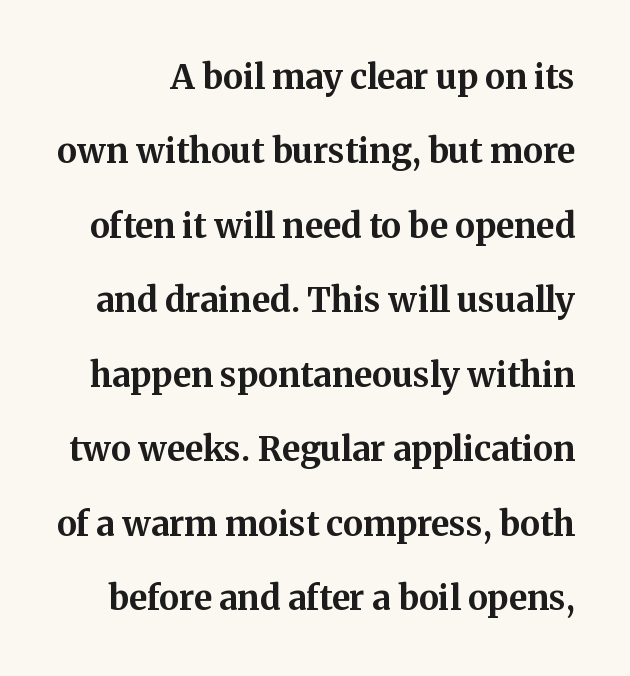
{"serif": "yes", "italic": "no", "bold": "yes", "weight": "bold", "width": "normal", "stroke_contrast": "medium", "x_height": "medium", "monospaced": "no", "underline": "no", "line_spacing": "loose", "line_spacing_ratio": 2.19, "letter_spacing": "normal", "letter_spacing_em": 0.0, "glyph_px": 34}
